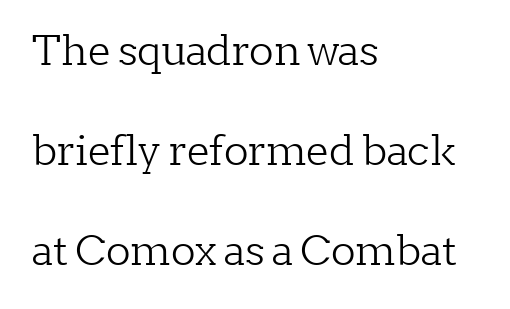
Q: Is the text bold? A: No.
Q: Is the text italic (slanted)? A: No, it is upright.
Q: Is the typeface a serif or a sans-serif typeface? A: Serif.
Q: Is the text underlined? A: No.
Q: How is the paragraph aligned? A: Left-aligned.
Q: Is the spacing between letters normal or unusually wide? A: Normal.
Q: Is the spacing between lines tight, normal or loose? A: Loose.
Q: Width (condensed, normal, or wide)? A: Normal.
Q: Stroke contrast? A: Low.
Q: x-height? A: Medium.
Q: Monospaced? A: No.
